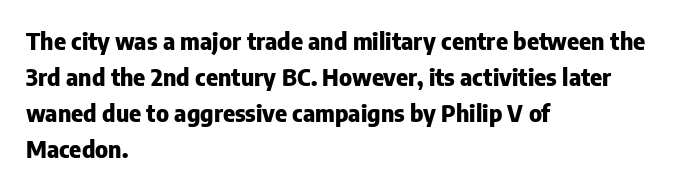
Q: Is the text bold? A: Yes.
Q: Is the text italic (slanted)? A: No, it is upright.
Q: Is the text underlined? A: No.
Q: How is the paragraph aligned? A: Left-aligned.
Q: Is the spacing between letters normal or unusually wide? A: Normal.
Q: Is the spacing between lines tight, normal or loose? A: Normal.
